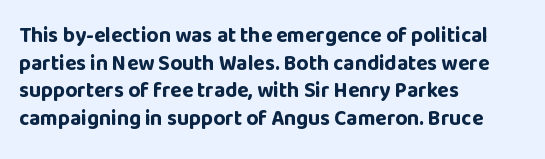
The image shows 21 px bold type, upright; set left-aligned, normal line spacing (1.32x), normal letter spacing, not underlined.
